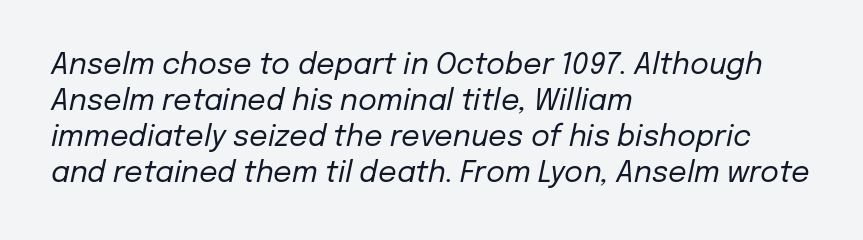
{"italic": "yes", "lean": "right", "slant_degrees": 12, "bold": "no", "weight": "regular", "width": "normal", "stroke_contrast": "low", "x_height": "medium", "monospaced": "no", "underline": "no", "align": "left", "line_spacing_ratio": 1.24, "letter_spacing": "normal", "letter_spacing_em": 0.0, "glyph_px": 29}
